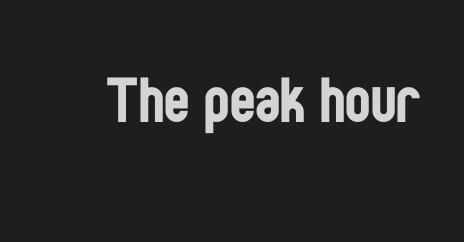
The image shows 76 px regular-weight, condensed sans-serif type, upright; set normal letter spacing, not underlined; low stroke contrast and a large x-height.
